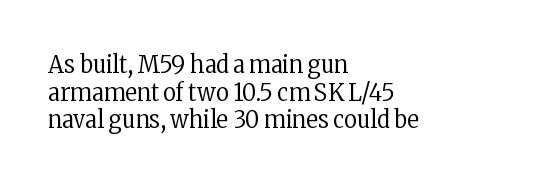
Q: Is the text bold? A: No.
Q: Is the text italic (slanted)? A: No, it is upright.
Q: Is the text underlined? A: No.
Q: How is the paragraph aligned? A: Left-aligned.
Q: Is the spacing between letters normal or unusually wide? A: Normal.
Q: Is the spacing between lines tight, normal or loose? A: Tight.
